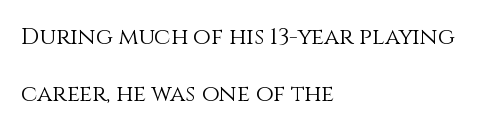
{"italic": "no", "bold": "no", "underline": "no", "align": "left", "line_spacing": "loose", "line_spacing_ratio": 2.47, "letter_spacing": "normal", "letter_spacing_em": 0.0, "glyph_px": 23}
